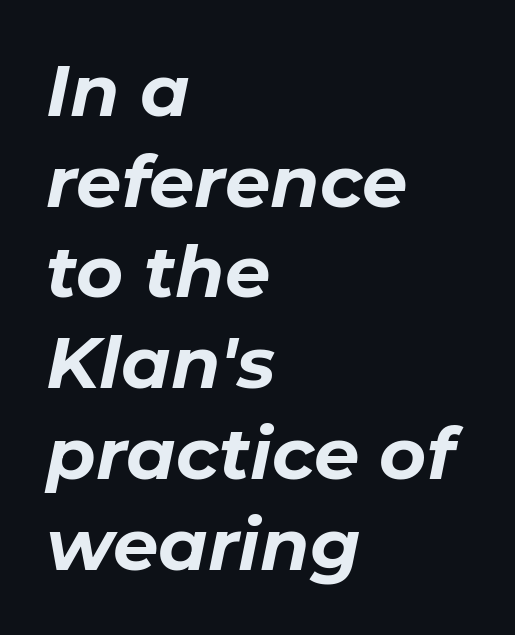
{"italic": "yes", "lean": "right", "slant_degrees": 11, "bold": "yes", "weight": "bold", "width": "normal", "stroke_contrast": "low", "x_height": "medium", "monospaced": "no", "underline": "no", "align": "left", "line_spacing": "normal", "line_spacing_ratio": 1.26, "letter_spacing": "normal", "letter_spacing_em": 0.0, "glyph_px": 72}
